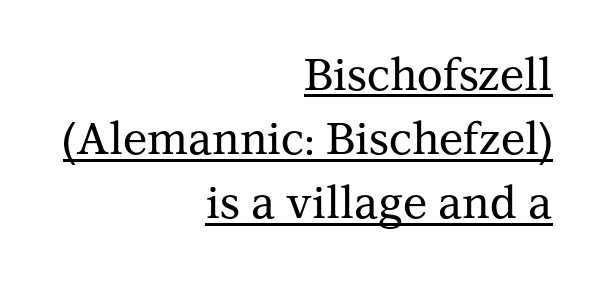
The glyphs are accompanied by a horizontal stroke just below them. The characters display serif detailing at their extremities. Honestly, the letter spacing is just normal — you wouldn't notice it. Typeset ragged left — the right edge is the straight one. The vertical gap from one line to the next is medium. Italic? Not at all — the glyphs are vertical.
